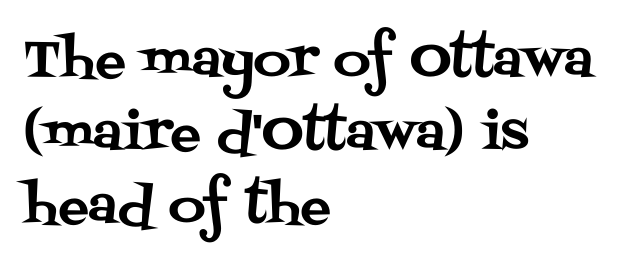
{"serif": "yes", "italic": "no", "width": "normal", "stroke_contrast": "medium", "x_height": "large", "monospaced": "no", "underline": "no", "align": "left", "line_spacing": "normal", "line_spacing_ratio": 1.43, "letter_spacing": "normal", "letter_spacing_em": 0.0, "glyph_px": 51}
